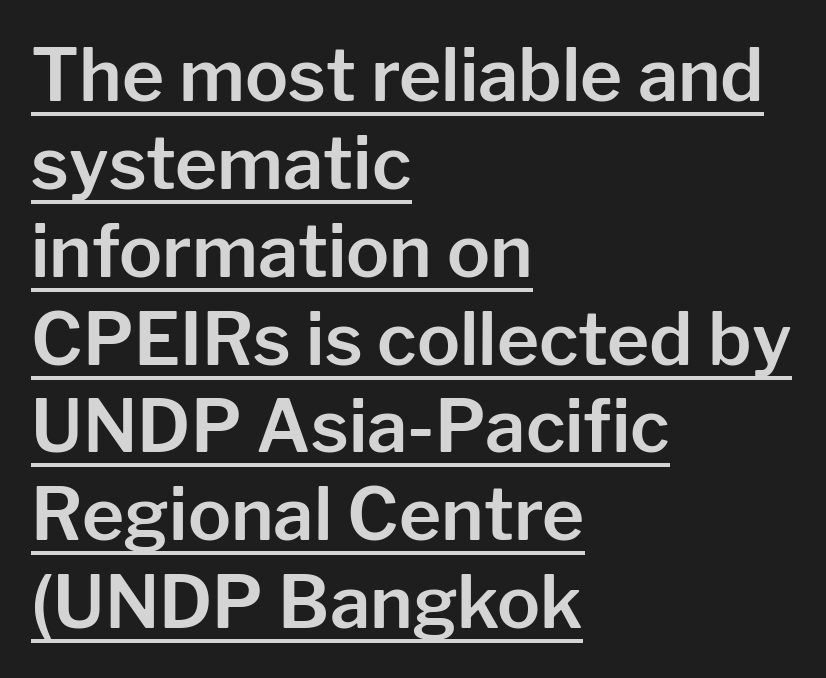
No extra tracking has been applied to these lines. No italicization has been applied; the sample stays upright. Regarding serifs, this sample does without them. The sample's only ornament is a line tracing under the words. Note the varied advance widths — an 'i' is clearly narrower than an 'm'. Each line starts at the same left margin while the right side varies.
